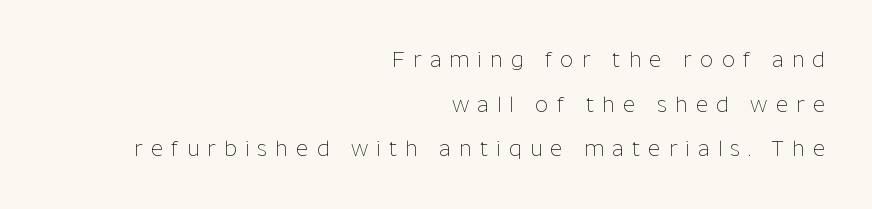
Q: Is the text bold? A: No.
Q: Is the text italic (slanted)? A: No, it is upright.
Q: Is the text underlined? A: No.
Q: How is the paragraph aligned? A: Right-aligned.
Q: Is the spacing between letters normal or unusually wide? A: Unusually wide.
Q: Is the spacing between lines tight, normal or loose? A: Loose.
